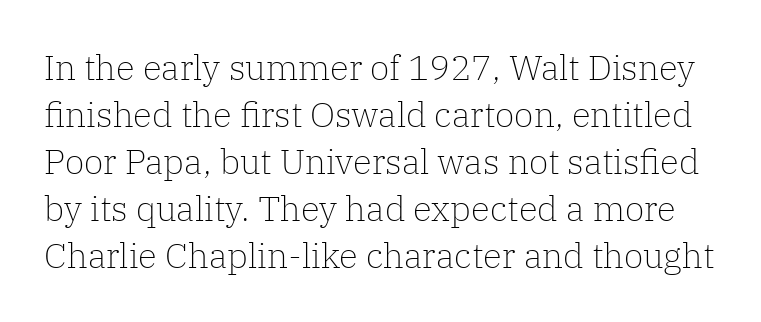
Q: Is the text bold? A: No.
Q: Is the text italic (slanted)? A: No, it is upright.
Q: Is the typeface a serif or a sans-serif typeface? A: Serif.
Q: Is the text underlined? A: No.
Q: Is the spacing between letters normal or unusually wide? A: Normal.
Q: Is the spacing between lines tight, normal or loose? A: Normal.
Q: Width (condensed, normal, or wide)? A: Normal.
Q: Stroke contrast? A: Low.
Q: x-height? A: Medium.
Q: Monospaced? A: No.
